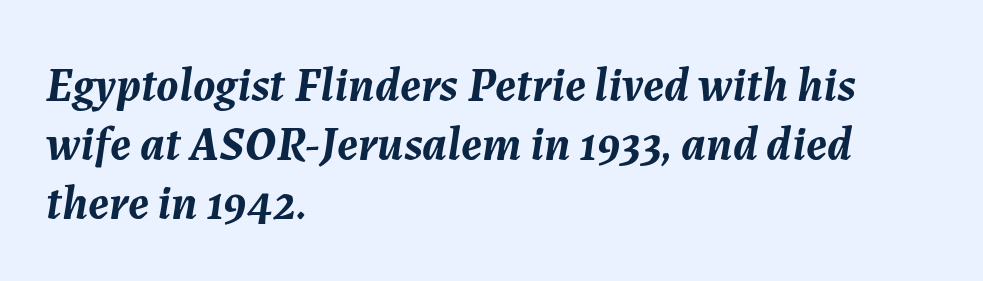
{"italic": "yes", "lean": "right", "slant_degrees": 7, "bold": "yes", "weight": "semibold", "width": "normal", "stroke_contrast": "medium", "x_height": "medium", "monospaced": "no", "underline": "no", "align": "left", "line_spacing_ratio": 1.23, "letter_spacing": "normal", "letter_spacing_em": 0.0, "glyph_px": 48}
